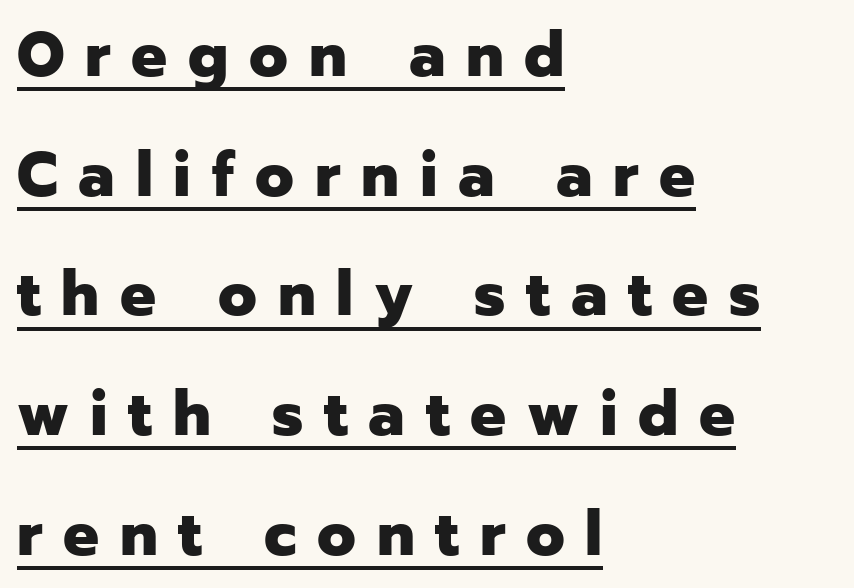
The image shows 63 px heavy sans-serif type, upright; set left-aligned, loose line spacing (1.9x), unusually wide letter spacing (+0.33 em), underlined; low stroke contrast and a medium x-height.
